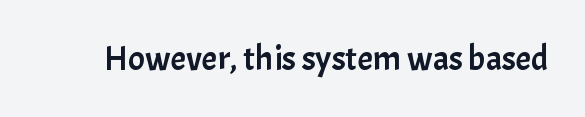
The image shows 35 px sans-serif type, upright; set normal letter spacing, not underlined; low stroke contrast and a medium x-height.
